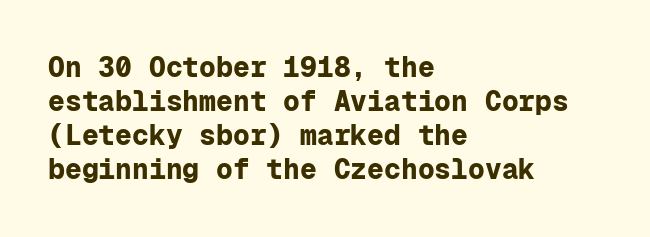
Unmarked baselines from the first word to the last. Every stem runs plumb, perpendicular to the baseline. Chunky letters — that's bold for sure. These lines stack with their left ends in a neat column. Default kerning and tracking; the words read as compact shapes.
